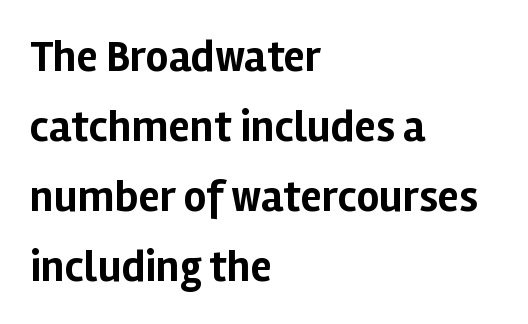
The image shows 44 px bold sans-serif type, upright; set left-aligned, normal line spacing (1.59x), normal letter spacing, not underlined; low stroke contrast and a medium x-height.
